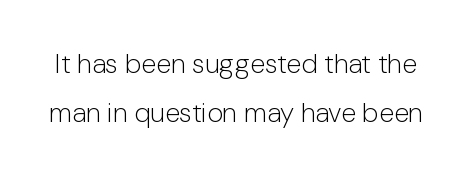
{"italic": "no", "bold": "no", "underline": "no", "line_spacing_ratio": 1.83, "letter_spacing": "normal", "letter_spacing_em": 0.0, "glyph_px": 27}
